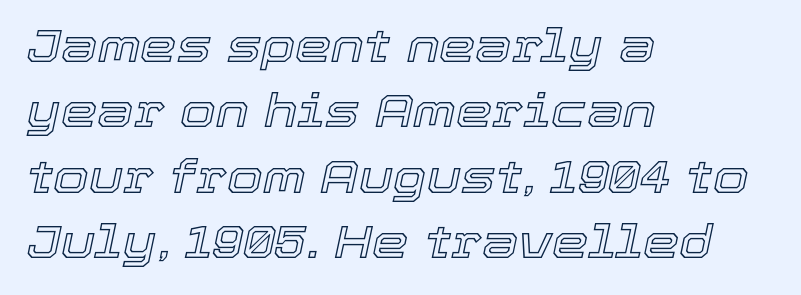
The baseline area is clear. The type is set solid horizontally, with unmodified tracking. The designer left line spacing at the default. This sample has the flowing, uneven cadence of proportional lettering.
